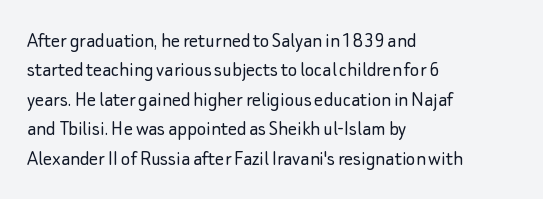
Bare-footed words on every line. Every stem runs plumb, perpendicular to the baseline. The typesetting does not lean heavy: it is not bold. Tracking value appears to be zero — textbook default spacing. The vertical gap from one line to the next is medium.
